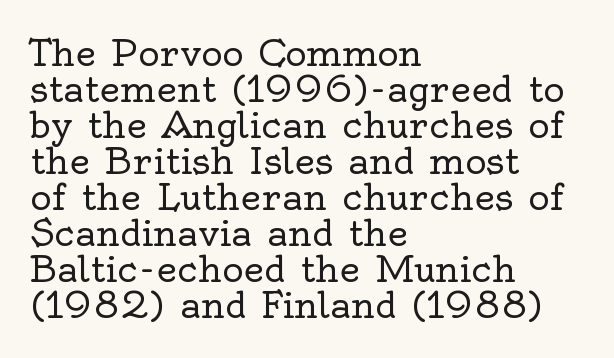
The image shows 36 px regular-weight serif type, upright; set left-aligned, tight line spacing (1.0x), normal letter spacing, not underlined; a small x-height.
